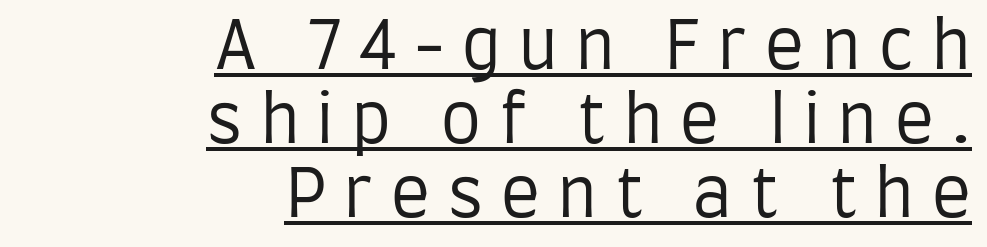
The image shows 66 px regular-weight, condensed sans-serif type, upright; set right-aligned, tight line spacing (1.12x), unusually wide letter spacing (+0.25 em), underlined; low stroke contrast and a large x-height.
